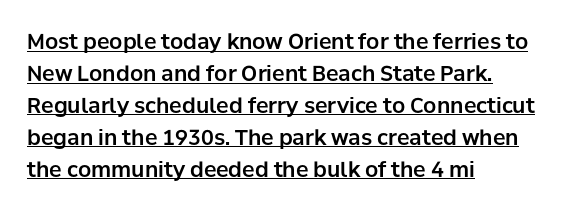
The image shows 21 px text type, upright; set left-aligned, normal line spacing (1.52x), normal letter spacing, underlined.
